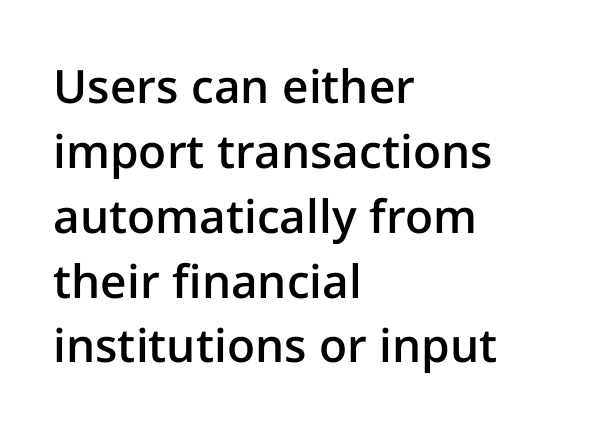
The face used here is a sans, in the tradition of grotesques and geometrics. Leading matches the norm, producing a regular column. The letters stand straight up with perfectly vertical stems. The baseline area is clear. Think of a printed novel: that variable character pitch is what you see here.
